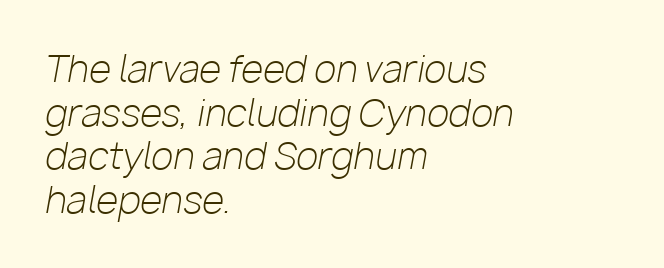
Q: Is the text bold? A: No.
Q: Is the text italic (slanted)? A: Yes, it leans right by about 10 degrees.
Q: Is the text underlined? A: No.
Q: How is the paragraph aligned? A: Left-aligned.
Q: Is the spacing between letters normal or unusually wide? A: Normal.
Q: Width (condensed, normal, or wide)? A: Normal.
Q: Stroke contrast? A: Low.
Q: x-height? A: Medium.
Q: Monospaced? A: No.
